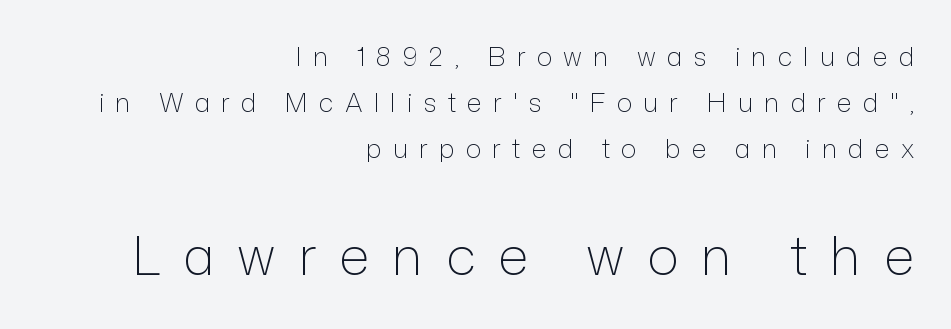
Serif or sans? Sans — the stroke terminals are bare. Does extra space separate the letters? Yes, quite a lot of it. Think of a printed novel: that variable character pitch is what you see here. On a weight scale, this lands at 450 or below. The letters stand straight up with perfectly vertical stems. The baseline area is clear.
